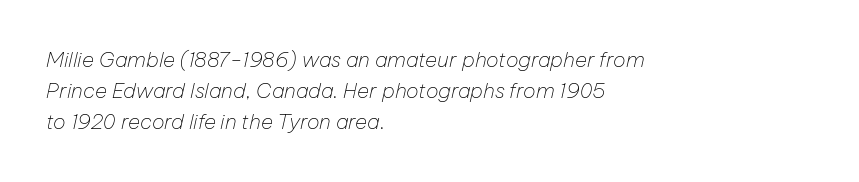
Anything drawn beneath the words? Only blank space. Leftover space on each line is placed entirely after the last word. These glyphs show unthickened strokes, regular width or finer. Quick note: interline space is typical. The horizontal fit of the characters is conventional and even. These lines were composed using italics.
